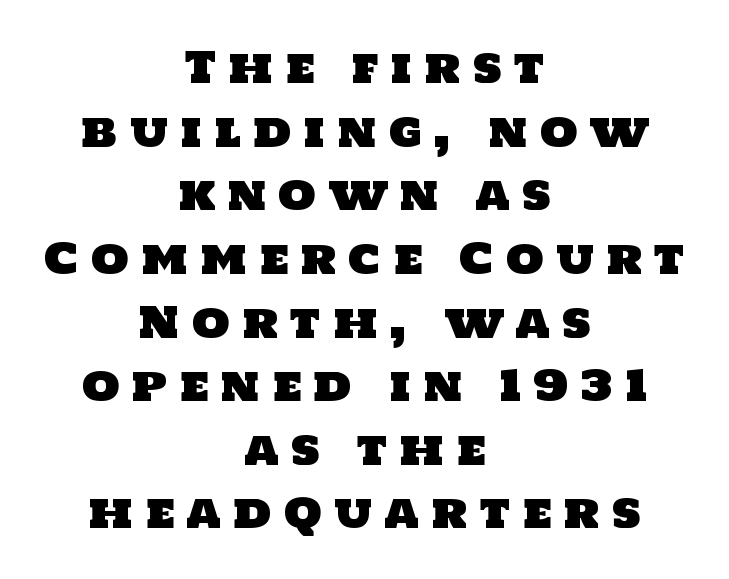
Q: Is the typeface a serif or a sans-serif typeface? A: Sans-serif.
Q: Is the text underlined? A: No.
Q: How is the paragraph aligned? A: Centered.
Q: Is the spacing between letters normal or unusually wide? A: Unusually wide.
Q: Is the spacing between lines tight, normal or loose? A: Normal.
Q: Width (condensed, normal, or wide)? A: Normal.
Q: Stroke contrast? A: Low.
Q: x-height? A: Large.
Q: Monospaced? A: No.
